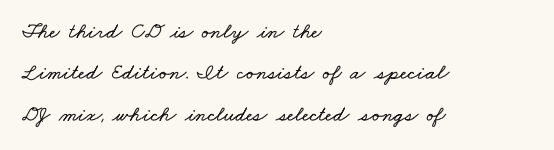
Q: Is the text underlined? A: No.
Q: How is the paragraph aligned? A: Left-aligned.
Q: Is the spacing between letters normal or unusually wide? A: Normal.
